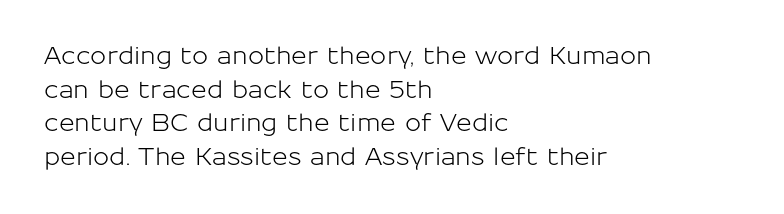
The image shows 24 px text type, upright; set left-aligned, normal line spacing (1.4x), normal letter spacing, not underlined.
